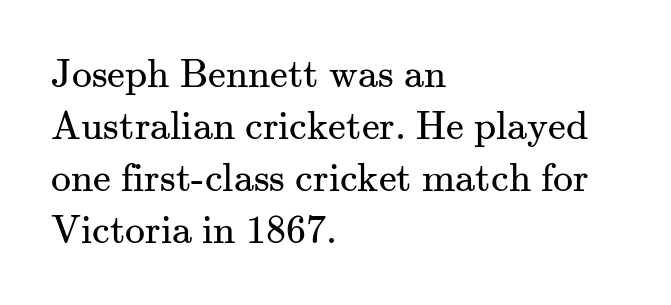
One glance says typical: line gaps are just what's usual. Glance below the letters and you will spot only blank space. The typesetter chose a ragged-right arrangement here. Character widths vary here, with narrow letters taking less room than wide ones. There is no visible air inserted between adjacent glyphs. This is the regular roman posture of the typeface.
